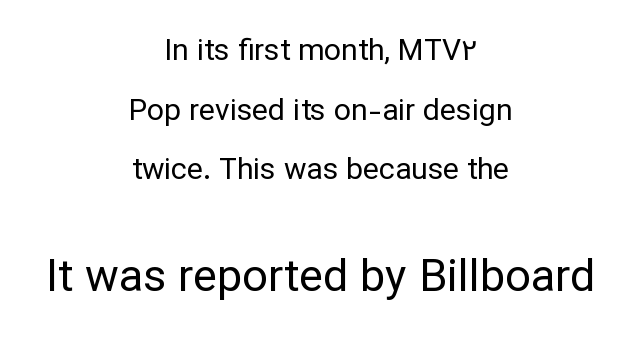
The image shows 45 px regular-weight sans-serif type, upright; set centered, loose line spacing (1.99x), normal letter spacing, not underlined; the second (bottom) block is 1.5x larger; low stroke contrast and a medium x-height.
